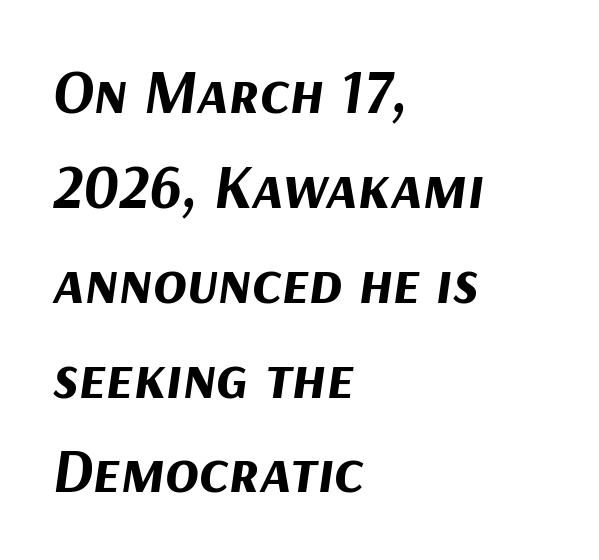
The image shows 62 px bold type, italic (leaning right); set left-aligned, normal line spacing (1.53x), normal letter spacing, not underlined; medium stroke contrast and a medium x-height.
